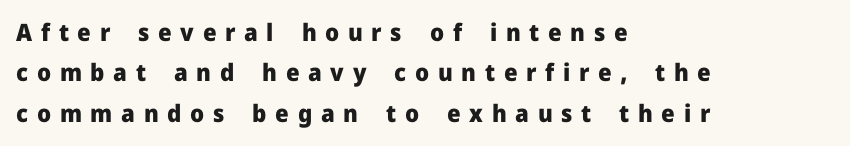
Q: Is the text bold? A: Yes.
Q: Is the text italic (slanted)? A: No, it is upright.
Q: Is the text underlined? A: No.
Q: How is the paragraph aligned? A: Left-aligned.
Q: Is the spacing between letters normal or unusually wide? A: Unusually wide.
Q: Is the spacing between lines tight, normal or loose? A: Normal.
